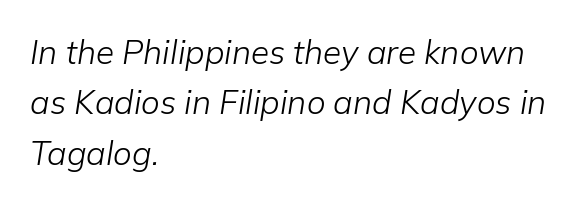
Q: Is the text bold? A: No.
Q: Is the text italic (slanted)? A: Yes, it leans right by about 9 degrees.
Q: Is the text underlined? A: No.
Q: How is the paragraph aligned? A: Left-aligned.
Q: Is the spacing between letters normal or unusually wide? A: Normal.
Q: Is the spacing between lines tight, normal or loose? A: Normal.
Q: Width (condensed, normal, or wide)? A: Normal.
Q: Stroke contrast? A: Low.
Q: x-height? A: Medium.
Q: Monospaced? A: No.
